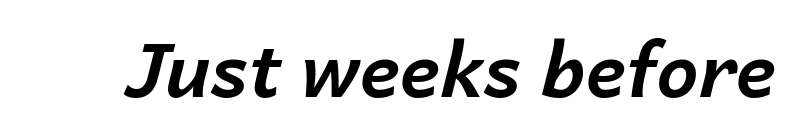
Q: Is the text bold? A: Yes.
Q: Is the text italic (slanted)? A: Yes, it leans right by about 14 degrees.
Q: Is the text underlined? A: No.
Q: Is the spacing between letters normal or unusually wide? A: Normal.
Q: Width (condensed, normal, or wide)? A: Normal.
Q: Stroke contrast? A: Low.
Q: x-height? A: Medium.
Q: Monospaced? A: No.
